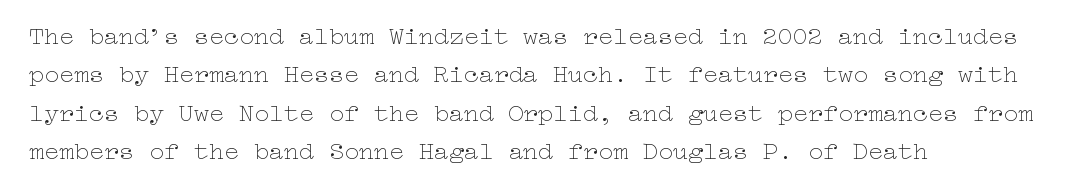
Q: Is the text bold? A: No.
Q: Is the text italic (slanted)? A: No, it is upright.
Q: Is the text underlined? A: No.
Q: How is the paragraph aligned? A: Left-aligned.
Q: Is the spacing between letters normal or unusually wide? A: Normal.
Q: Is the spacing between lines tight, normal or loose? A: Normal.
